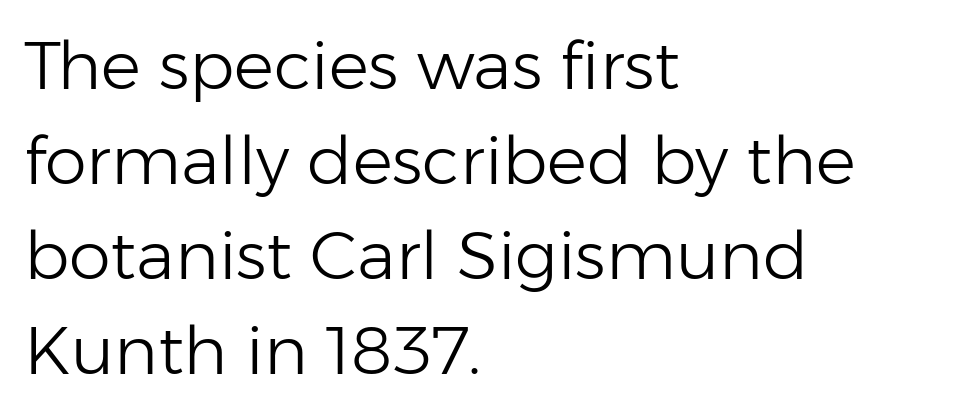
{"serif": "no", "italic": "no", "bold": "no", "weight": "light", "width": "normal", "stroke_contrast": "low", "x_height": "medium", "monospaced": "no", "underline": "no", "align": "left", "line_spacing": "normal", "line_spacing_ratio": 1.42, "letter_spacing": "normal", "letter_spacing_em": 0.0, "glyph_px": 67}
